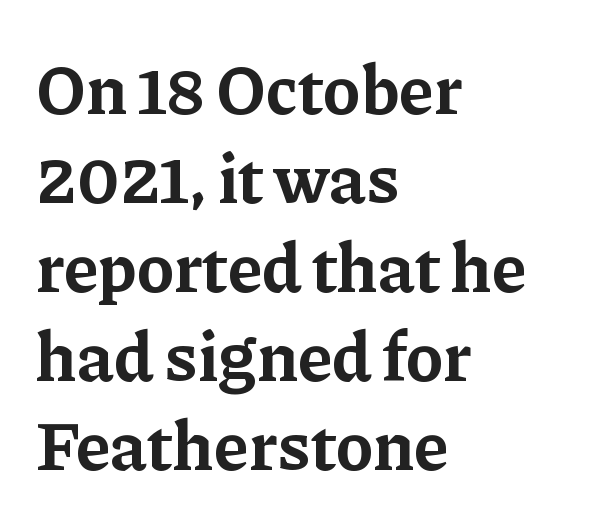
{"serif": "yes", "italic": "no", "bold": "yes", "weight": "bold", "width": "normal", "stroke_contrast": "low", "x_height": "medium", "monospaced": "no", "underline": "no", "align": "left", "line_spacing": "normal", "line_spacing_ratio": 1.27, "letter_spacing": "normal", "letter_spacing_em": 0.0, "glyph_px": 70}
